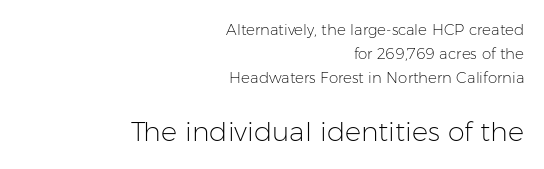
Q: Is the text bold? A: No.
Q: Is the text italic (slanted)? A: No, it is upright.
Q: Is the text underlined? A: No.
Q: How is the paragraph aligned? A: Right-aligned.
Q: Is the spacing between letters normal or unusually wide? A: Normal.
Q: Is the spacing between lines tight, normal or loose? A: Normal.
Q: Which block of text is set in a larger size, the first (top) or the second (bottom)? A: The second (bottom) one.
